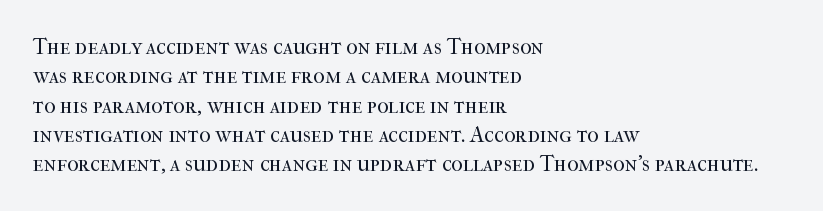
Q: Is the text bold? A: No.
Q: Is the text italic (slanted)? A: No, it is upright.
Q: Is the text underlined? A: No.
Q: How is the paragraph aligned? A: Left-aligned.
Q: Is the spacing between letters normal or unusually wide? A: Normal.
Q: Is the spacing between lines tight, normal or loose? A: Normal.
